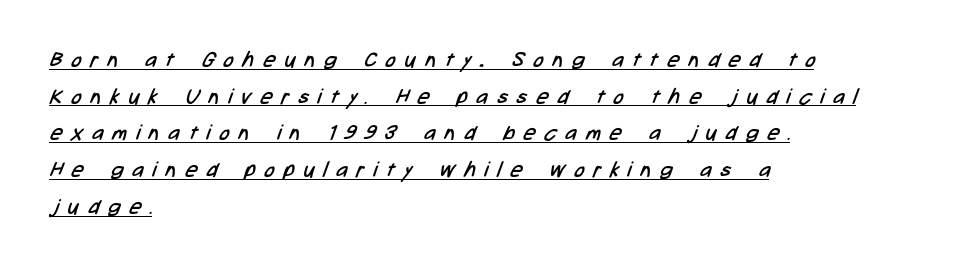
Short note: letters widely spaced. The typesetter has applied underlining to the passage shown. Counters stay open thanks to moderate or lighter strokes. Horizontally, the lines are justified to the leading edge only.
